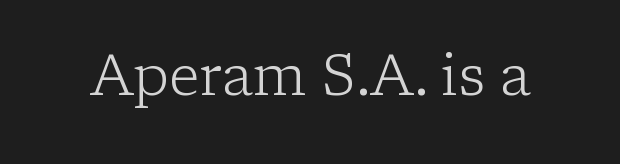
Each letter keeps its own natural width here, so spacing adapts to shape. Does the type have serifs? Yes, each stem ends in a small foot. This rendering features lettering with no underline. A light-to-regular cut is what we see here.
